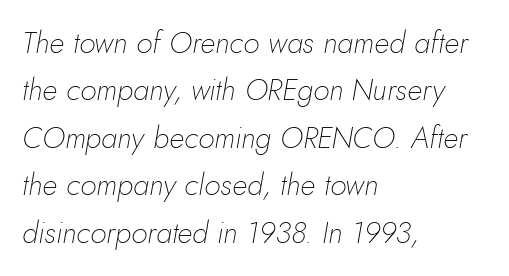
{"italic": "yes", "lean": "right", "slant_degrees": 10, "bold": "no", "weight": "thin", "width": "normal", "stroke_contrast": "low", "x_height": "small", "monospaced": "no", "underline": "no", "align": "left", "line_spacing": "normal", "line_spacing_ratio": 1.58, "letter_spacing": "normal", "letter_spacing_em": 0.0, "glyph_px": 30}
